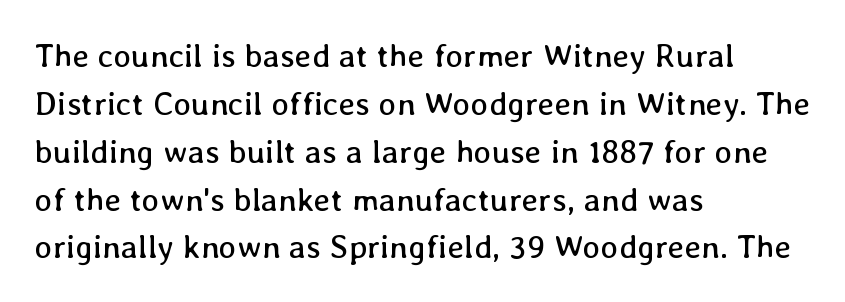
Q: Is the text bold? A: No.
Q: Is the text italic (slanted)? A: No, it is upright.
Q: Is the text underlined? A: No.
Q: How is the paragraph aligned? A: Left-aligned.
Q: Is the spacing between letters normal or unusually wide? A: Normal.
Q: Is the spacing between lines tight, normal or loose? A: Normal.
Q: Width (condensed, normal, or wide)? A: Normal.
Q: Stroke contrast? A: Low.
Q: x-height? A: Medium.
Q: Monospaced? A: No.
